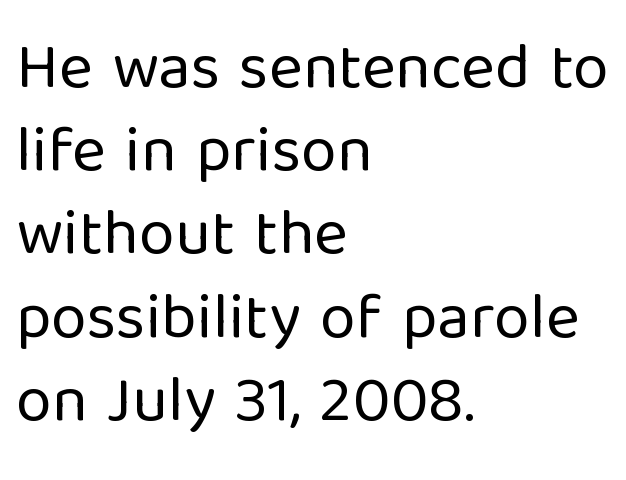
Glance below the letters and you will spot only blank space. Where is the straight margin? On the left. The letters advance in unequal steps, a hallmark of proportional type. Rows of type keep a routine distance in the vertical direction. Vertical stems look standard width or narrower in stroke. Tall strokes in this sample are plumb rather than angled.
